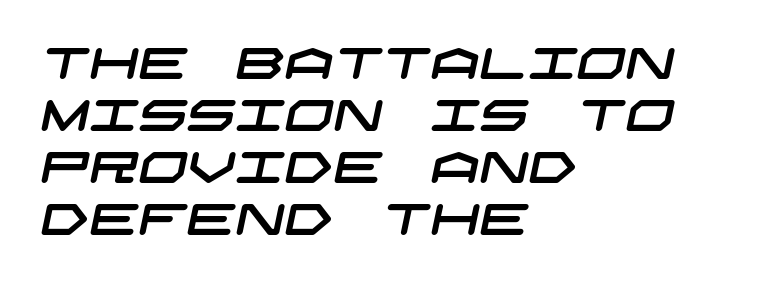
{"serif": "no", "width": "wide", "stroke_contrast": "low", "x_height": "large", "underline": "no", "align": "left", "line_spacing_ratio": 1.21, "letter_spacing": "normal", "letter_spacing_em": 0.0, "glyph_px": 43}
